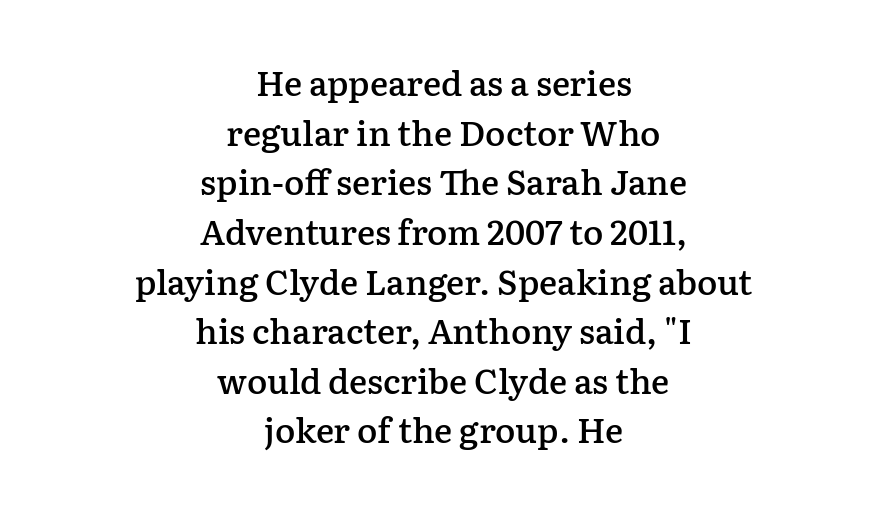
The image shows 34 px semibold serif type, upright; set centered, normal line spacing (1.46x), normal letter spacing, not underlined; low stroke contrast and a medium x-height.
